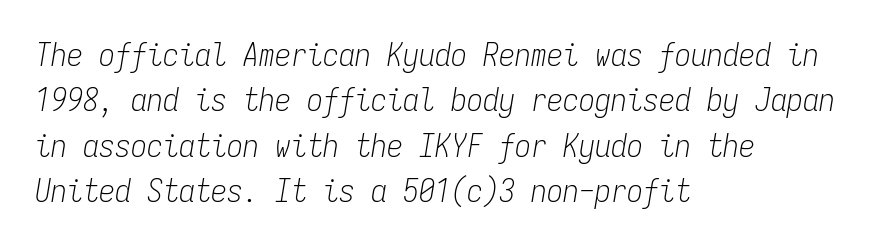
Q: Is the text bold? A: No.
Q: Is the text italic (slanted)? A: Yes, it leans right by about 9 degrees.
Q: Is the text underlined? A: No.
Q: How is the paragraph aligned? A: Left-aligned.
Q: Is the spacing between letters normal or unusually wide? A: Normal.
Q: Is the spacing between lines tight, normal or loose? A: Normal.
Q: Width (condensed, normal, or wide)? A: Condensed.
Q: Stroke contrast? A: Low.
Q: x-height? A: Medium.
Q: Monospaced? A: Yes.
